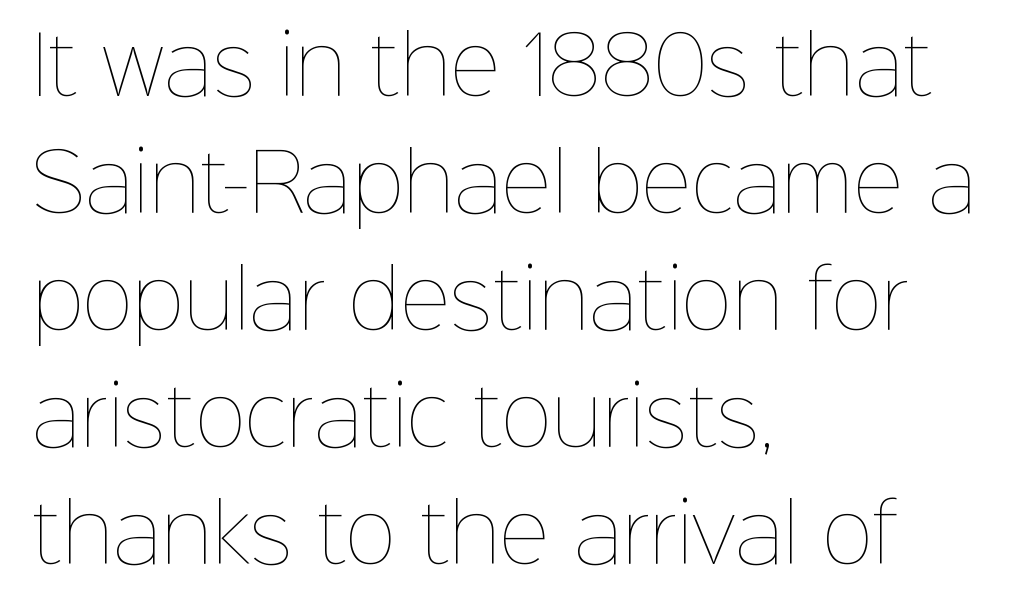
{"italic": "no", "bold": "no", "weight": "thin", "width": "normal", "stroke_contrast": "low", "x_height": "medium", "monospaced": "no", "underline": "no", "align": "left", "line_spacing": "normal", "line_spacing_ratio": 1.5, "letter_spacing": "normal", "letter_spacing_em": 0.0, "glyph_px": 78}
